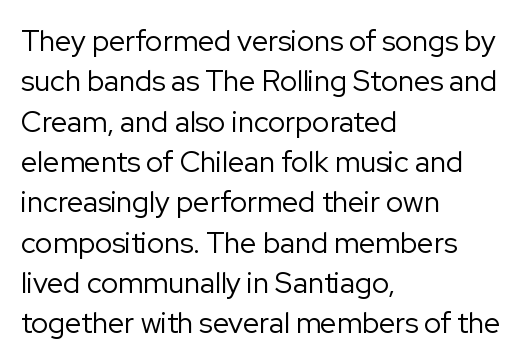
Q: Is the text bold? A: No.
Q: Is the text italic (slanted)? A: No, it is upright.
Q: Is the typeface a serif or a sans-serif typeface? A: Sans-serif.
Q: Is the text underlined? A: No.
Q: How is the paragraph aligned? A: Left-aligned.
Q: Is the spacing between letters normal or unusually wide? A: Normal.
Q: Is the spacing between lines tight, normal or loose? A: Normal.
Q: Width (condensed, normal, or wide)? A: Normal.
Q: Stroke contrast? A: Low.
Q: x-height? A: Medium.
Q: Monospaced? A: No.
